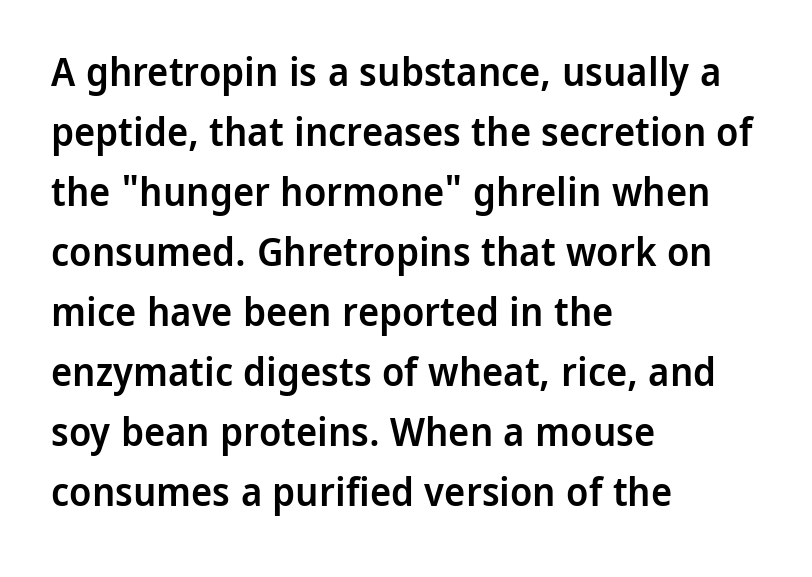
Each letter keeps its own natural width here, so spacing adapts to shape. These lines stack with their left ends in a neat column. Font category for this specimen: sans-serif. On the weight axis this lands at semibold, roughly 600.
